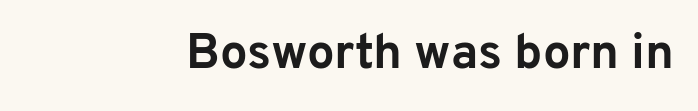
{"serif": "no", "italic": "no", "bold": "yes", "weight": "bold", "width": "normal", "stroke_contrast": "low", "x_height": "medium", "monospaced": "no", "underline": "no", "letter_spacing": "normal", "letter_spacing_em": 0.0, "glyph_px": 49}
